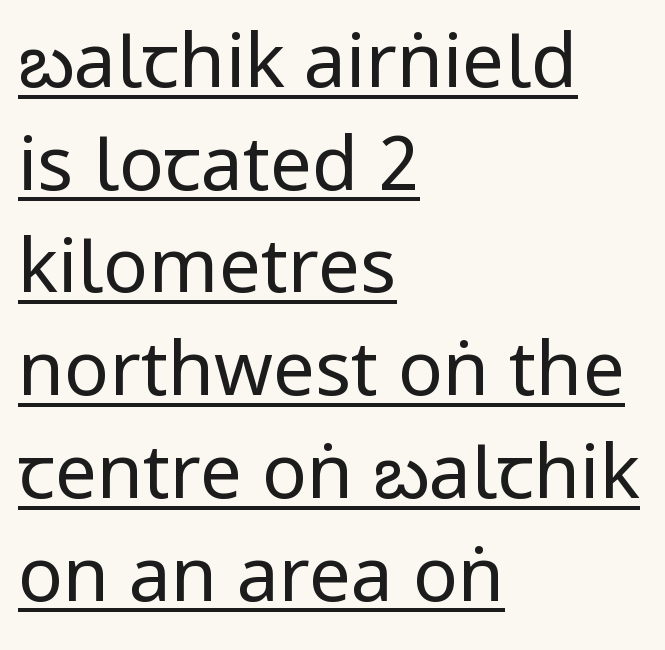
The image shows 75 px regular-weight, condensed sans-serif type, upright; set left-aligned, normal line spacing (1.37x), normal letter spacing, underlined; low stroke contrast.
